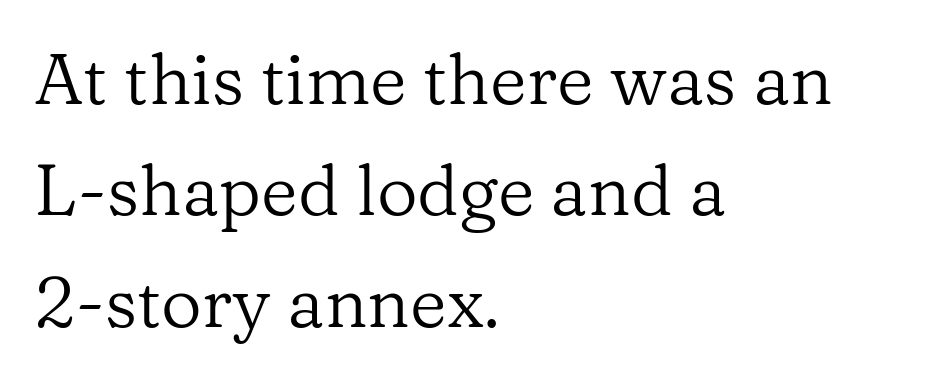
Q: Is the text bold? A: No.
Q: Is the text italic (slanted)? A: No, it is upright.
Q: Is the typeface a serif or a sans-serif typeface? A: Serif.
Q: Is the text underlined? A: No.
Q: How is the paragraph aligned? A: Left-aligned.
Q: Is the spacing between letters normal or unusually wide? A: Normal.
Q: Is the spacing between lines tight, normal or loose? A: Normal.
Q: Width (condensed, normal, or wide)? A: Normal.
Q: Stroke contrast? A: Low.
Q: x-height? A: Medium.
Q: Monospaced? A: No.
